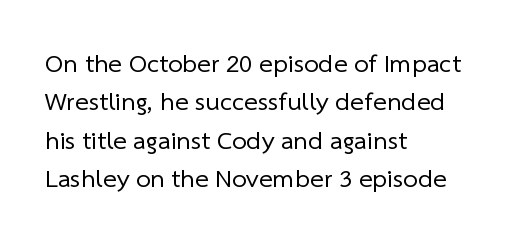
The image shows 26 px text type; set left-aligned, normal line spacing (1.48x), normal letter spacing, not underlined.
